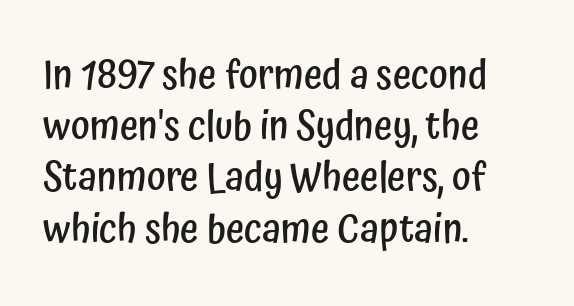
Q: Is the text bold? A: Semi-bold.
Q: Is the text italic (slanted)? A: No, it is upright.
Q: Is the typeface a serif or a sans-serif typeface? A: Sans-serif.
Q: Is the text underlined? A: No.
Q: How is the paragraph aligned? A: Left-aligned.
Q: Is the spacing between letters normal or unusually wide? A: Normal.
Q: Is the spacing between lines tight, normal or loose? A: Normal.
Q: Width (condensed, normal, or wide)? A: Condensed.
Q: Stroke contrast? A: Low.
Q: x-height? A: Medium.
Q: Monospaced? A: No.
